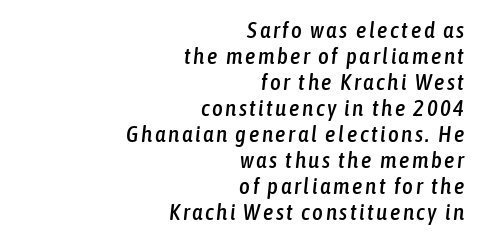
The image shows 23 px text type, italic (leaning right); set right-aligned, tight line spacing (1.13x), not underlined.
